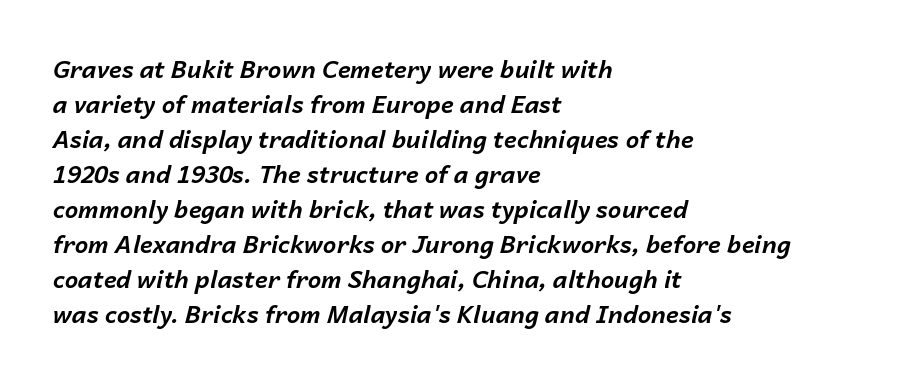
{"italic": "yes", "lean": "right", "slant_degrees": 14, "bold": "yes", "underline": "no", "align": "left", "line_spacing": "normal", "line_spacing_ratio": 1.46, "letter_spacing": "normal", "letter_spacing_em": 0.0, "glyph_px": 24}
